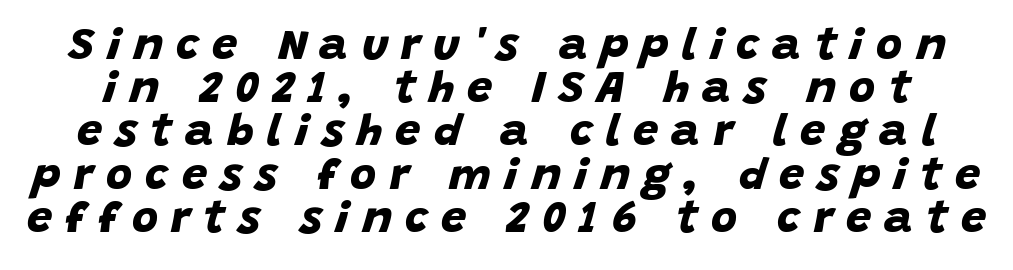
The image shows 45 px bold sans-serif type; set tight line spacing (0.96x), unusually wide letter spacing (+0.29 em), not underlined; low stroke contrast and a large x-height.
